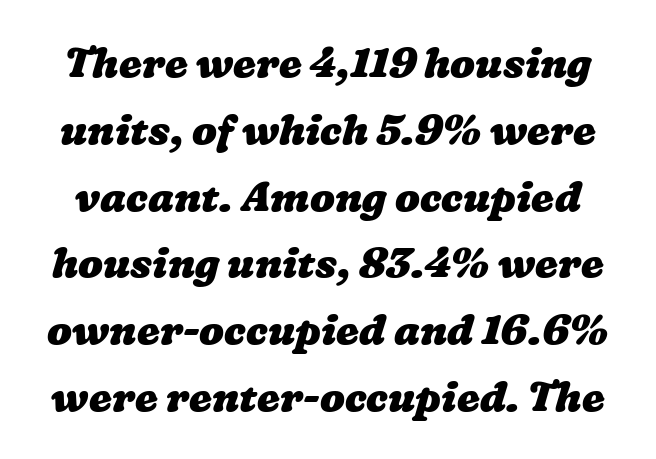
{"bold": "yes", "weight": "heavy", "width": "wide", "stroke_contrast": "low", "x_height": "medium", "monospaced": "no", "underline": "no", "line_spacing": "normal", "line_spacing_ratio": 1.63, "letter_spacing": "normal", "letter_spacing_em": 0.0, "glyph_px": 41}
